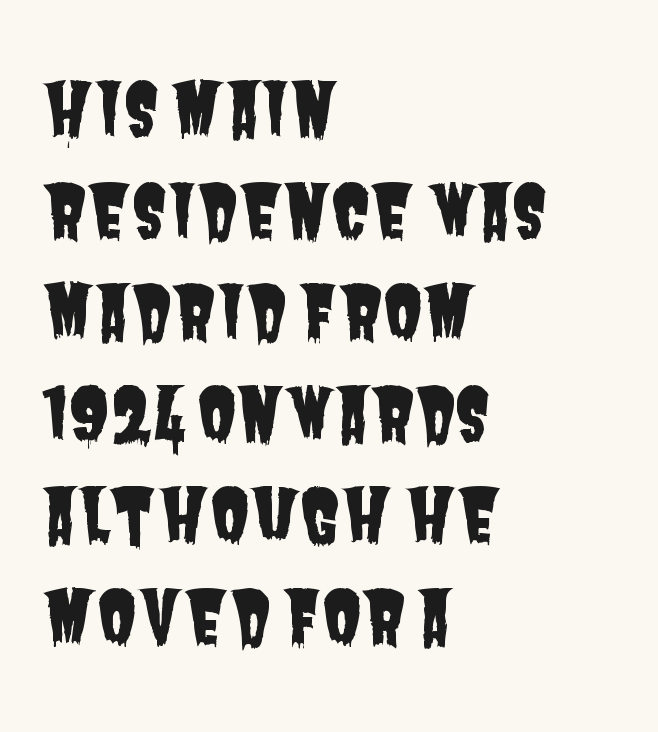
This sample keeps an unexceptional amount of space between lines. The gaps between neighbouring characters are ordinary and unremarkable. The letters advance in unequal steps, a hallmark of proportional type. Does the copy run flush right? No — it runs flush left. The characters display no serif detailing; their extremities are plain.
